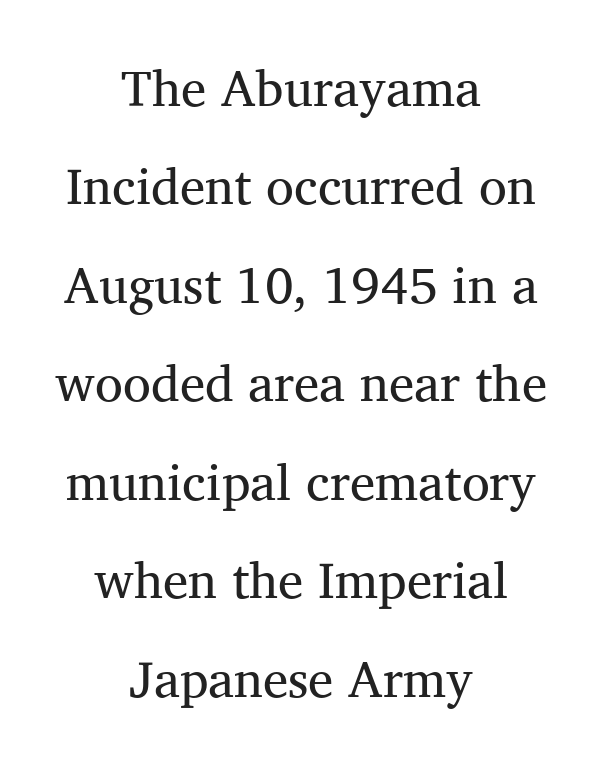
{"serif": "yes", "italic": "no", "bold": "no", "weight": "regular", "width": "normal", "stroke_contrast": "medium", "x_height": "medium", "monospaced": "no", "underline": "no", "align": "center", "line_spacing": "loose", "line_spacing_ratio": 1.93, "letter_spacing": "normal", "letter_spacing_em": 0.0, "glyph_px": 51}
